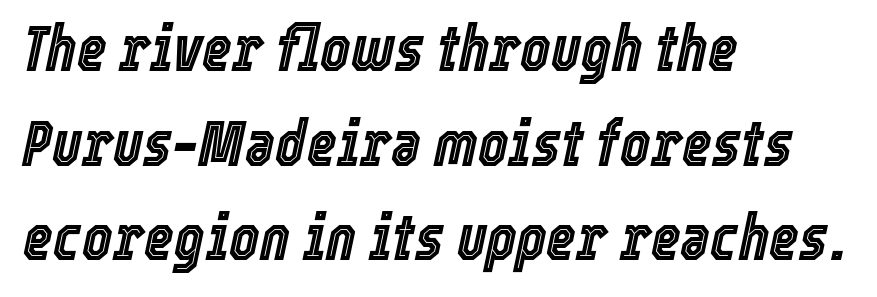
The image shows 64 px condensed type, italic (leaning right); set left-aligned, normal line spacing (1.48x), normal letter spacing, not underlined; a medium x-height.
